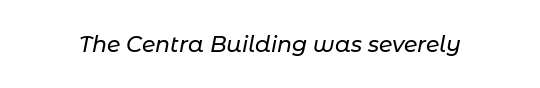
The text carries the slant typical of an italic or oblique font. Caption: standard tracking, unaltered. Clear beneath every line of the passage.
